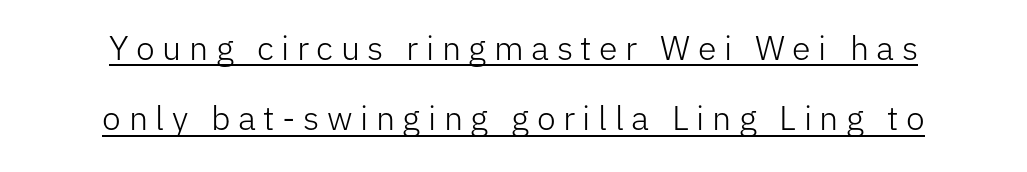
The image shows 34 px light sans-serif type, upright; set centered, loose line spacing (2.07x), unusually wide letter spacing (+0.22 em), underlined; low stroke contrast and a medium x-height.
